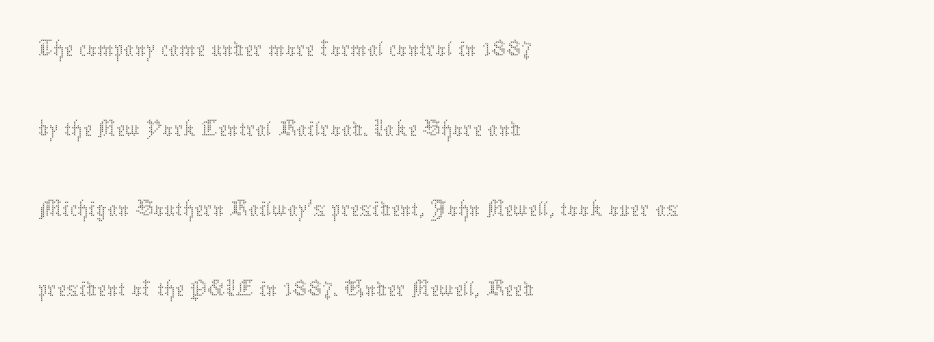
This sample is left-justified, so line endings fall wherever the words run out. A normal amount of white space separates one row of letters from the next. Stems here are at most as thick as an everyday book face. You could call the tracking neutral — neither tight nor loose.
